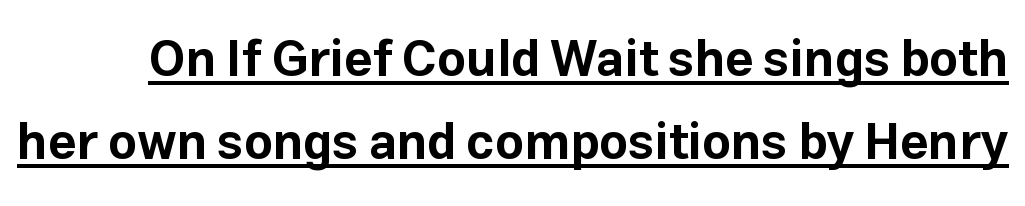
{"serif": "no", "italic": "no", "bold": "yes", "weight": "bold", "width": "normal", "stroke_contrast": "low", "x_height": "medium", "monospaced": "no", "underline": "yes", "line_spacing": "normal", "line_spacing_ratio": 1.66, "letter_spacing": "normal", "letter_spacing_em": 0.0, "glyph_px": 50}
